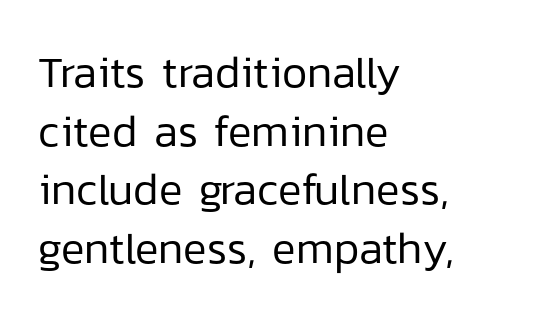
The typeface chosen for these lines omits serifs. Whoever set this chose a conventional vertical rhythm. Layout note: lines flush left. Think standard paragraph weight, or any step lighter than that. Spacing verdict: proportional, widths tailored to each character.
